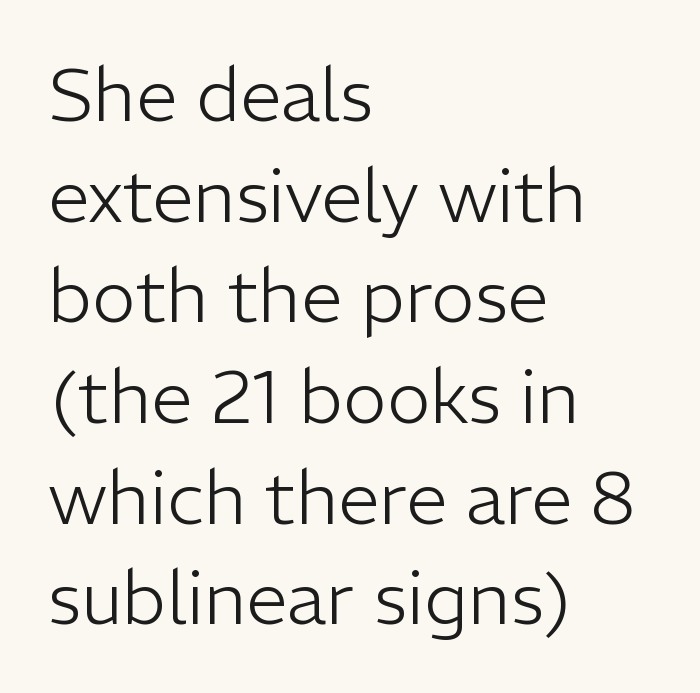
{"serif": "no", "italic": "no", "bold": "no", "weight": "light", "width": "normal", "stroke_contrast": "low", "x_height": "medium", "monospaced": "no", "underline": "no", "align": "left", "line_spacing": "normal", "line_spacing_ratio": 1.36, "letter_spacing": "normal", "letter_spacing_em": 0.0, "glyph_px": 74}
